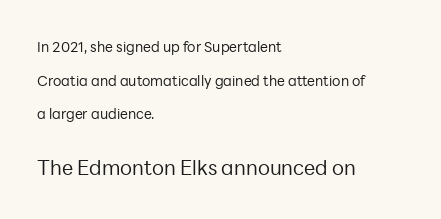
{"italic": "no", "bold": "no", "underline": "no", "align": "left", "line_spacing": "loose", "line_spacing_ratio": 2.41, "letter_spacing": "normal", "letter_spacing_em": 0.0, "larger_block": "second", "size_ratio": 1.43, "glyph_px": 20}
